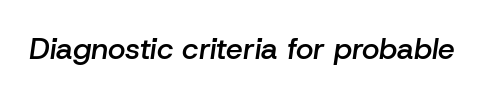
The specimen reads as italic at a glance. Each word holds together tightly as a unit, with standard inter-letter gaps. Looks like regular typesetting: each glyph gets only the width it needs. Compared with an ordinary text face, these strokes are moderately heavier — a semibold.
